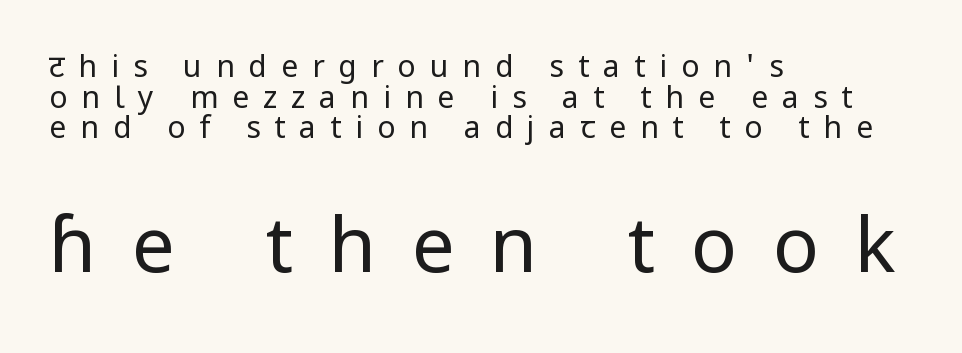
How would I describe the line gaps? Narrow and economical. Glance below the letters and you will spot only blank space. The lettering holds an erect, upright posture throughout. A sans-serif font was chosen for this passage.
